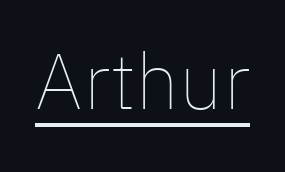
The image shows 79 px thin type, upright; set normal letter spacing, underlined; low stroke contrast and a medium x-height.
